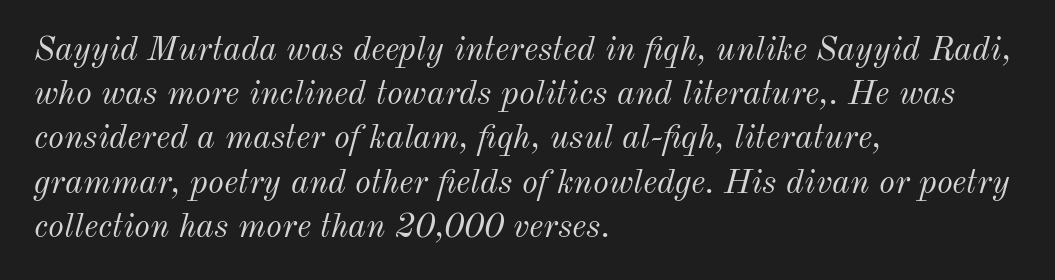
Caption: face not bold, strokes unweighted. Emphasis-style slanted type is in use. Check the space under the baseline: it is left empty. Students, observe: this is what conventionally led text looks like. The horizontal fit of the characters is conventional and even.
